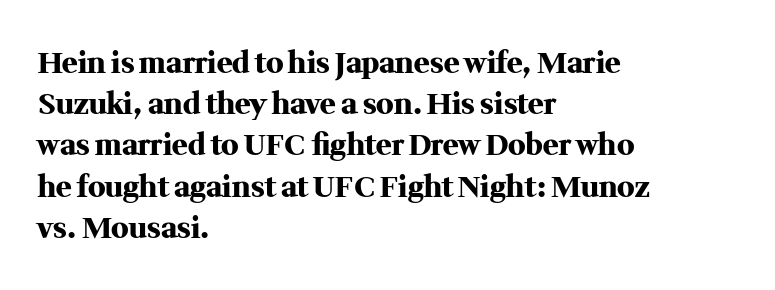
Q: Is the text bold? A: Yes.
Q: Is the text italic (slanted)? A: No, it is upright.
Q: Is the typeface a serif or a sans-serif typeface? A: Serif.
Q: Is the text underlined? A: No.
Q: How is the paragraph aligned? A: Left-aligned.
Q: Is the spacing between letters normal or unusually wide? A: Normal.
Q: Is the spacing between lines tight, normal or loose? A: Normal.
Q: Width (condensed, normal, or wide)? A: Normal.
Q: Stroke contrast? A: Medium.
Q: x-height? A: Medium.
Q: Monospaced? A: No.
